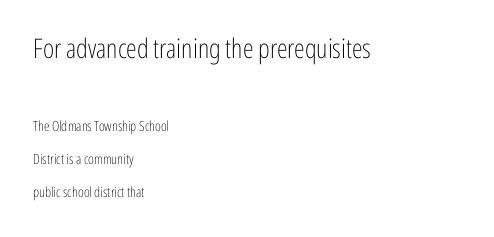
What's the leading like? Stretched, with rows far apart. Is there any slant? The stems are plumb. Each line starts at the same left margin while the right side varies. Each stroke keeps to a modest, everyday thickness or less. Descender tails drop into unmarked territory. You get the large type first, then a drop to smaller type.
